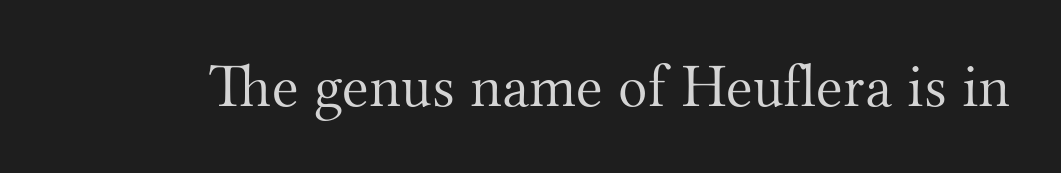
This rendering employs a face with finishing strokes, i.e., a serif. The letters sit at their default tracking, neither squeezed nor spread. The foot of each line stays bare and open. These lines were composed using upright roman letters. Varying glyph widths throughout — classic text-font behaviour.
